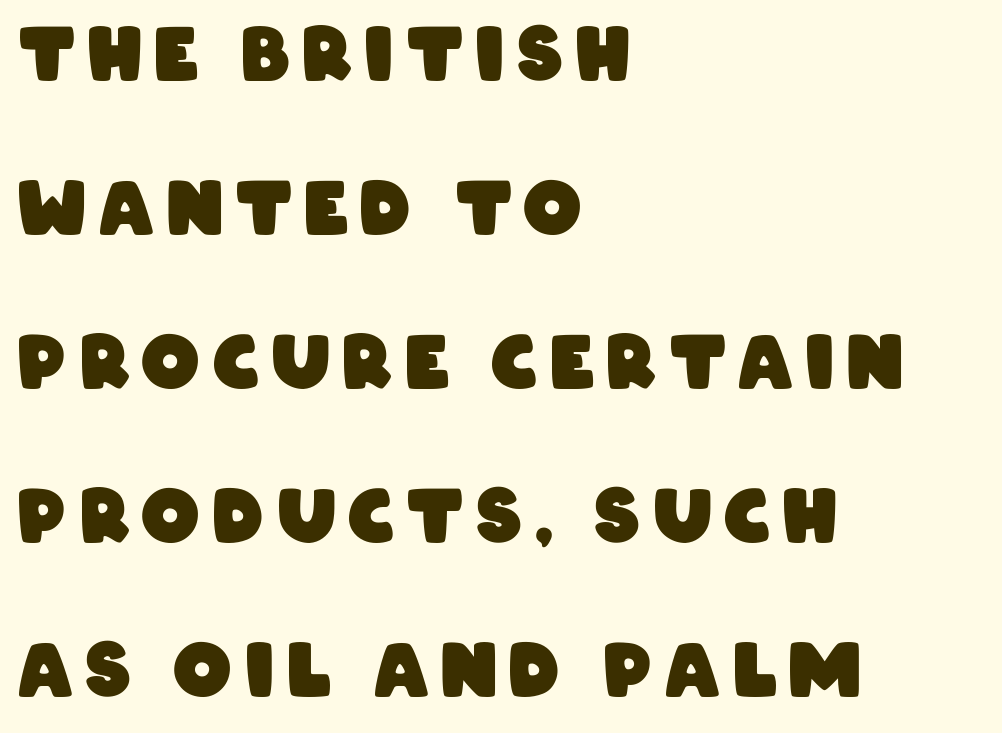
{"serif": "no", "bold": "yes", "weight": "heavy", "width": "condensed", "stroke_contrast": "low", "x_height": "large", "monospaced": "no", "underline": "no", "align": "left", "line_spacing": "loose", "line_spacing_ratio": 2.11, "glyph_px": 73}
